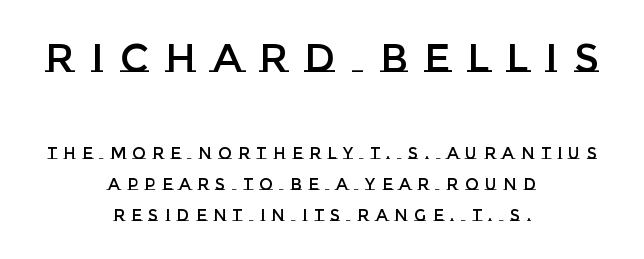
{"italic": "no", "width": "normal", "stroke_contrast": "low", "x_height": "large", "monospaced": "no", "underline": "no", "align": "center", "line_spacing": "loose", "line_spacing_ratio": 1.94, "letter_spacing": "wide", "letter_spacing_em": 0.41, "larger_block": "first", "size_ratio": 2.5, "glyph_px": 40}
